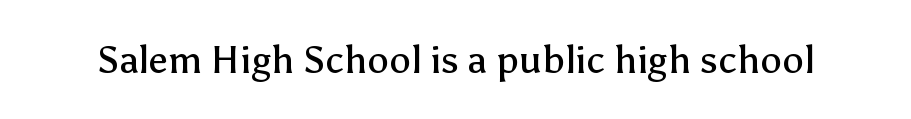
{"serif": "no", "italic": "no", "bold": "no", "weight": "regular", "width": "normal", "stroke_contrast": "low", "x_height": "medium", "monospaced": "no", "underline": "no", "letter_spacing": "normal", "letter_spacing_em": 0.0, "glyph_px": 39}
